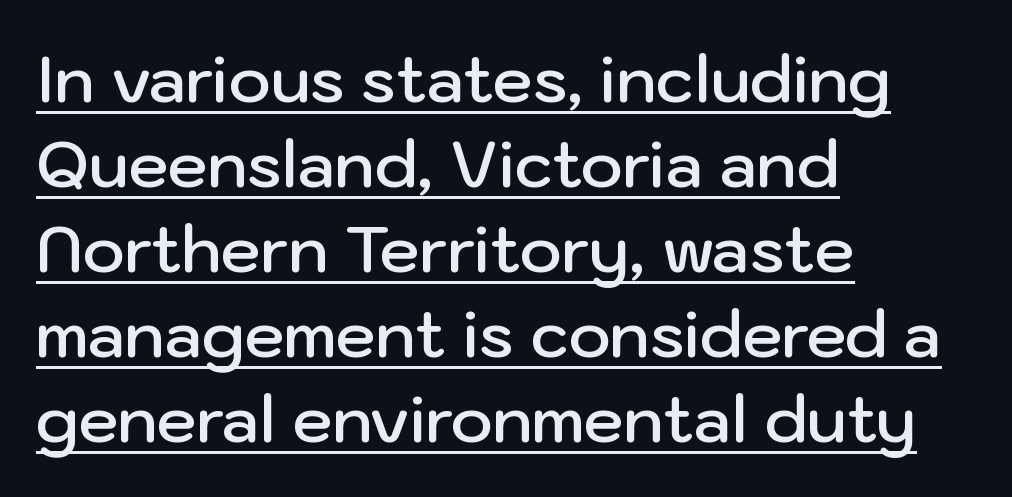
{"serif": "no", "italic": "no", "bold": "semi", "weight": "semibold", "width": "normal", "stroke_contrast": "low", "x_height": "medium", "monospaced": "no", "underline": "yes", "align": "left", "line_spacing": "normal", "line_spacing_ratio": 1.33, "letter_spacing": "normal", "letter_spacing_em": 0.0, "glyph_px": 64}
